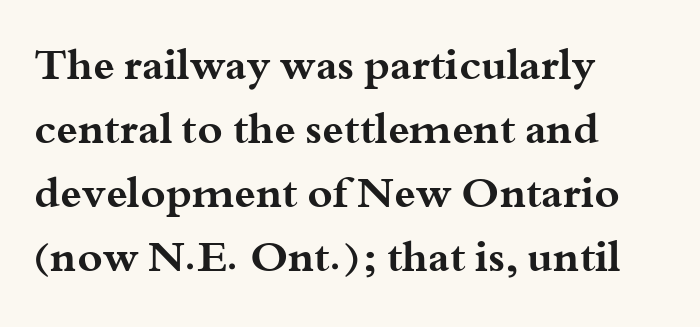
Q: Is the text bold? A: Yes.
Q: Is the text italic (slanted)? A: No, it is upright.
Q: Is the typeface a serif or a sans-serif typeface? A: Serif.
Q: Is the text underlined? A: No.
Q: How is the paragraph aligned? A: Left-aligned.
Q: Is the spacing between letters normal or unusually wide? A: Normal.
Q: Is the spacing between lines tight, normal or loose? A: Normal.
Q: Width (condensed, normal, or wide)? A: Wide.
Q: Stroke contrast? A: Medium.
Q: x-height? A: Small.
Q: Monospaced? A: No.
